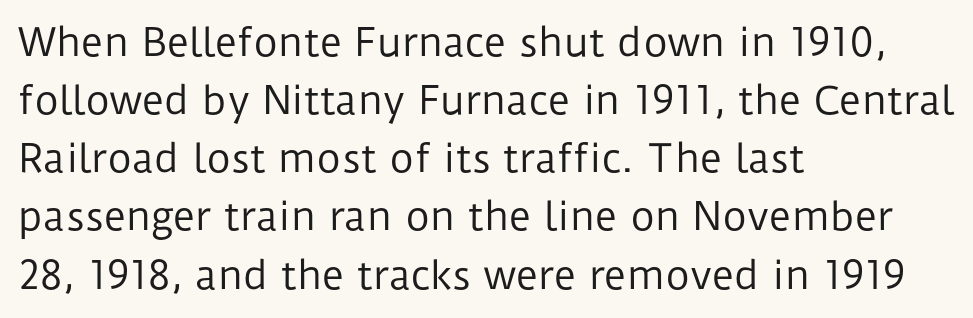
The lines in this sample share a left origin and differ only in where they stop. The face used here is a sans, in the tradition of grotesques and geometrics. This sample has the flowing, uneven cadence of proportional lettering. The strokes carry an ordinary text weight at most. The rows are spaced the way most documents space them.
